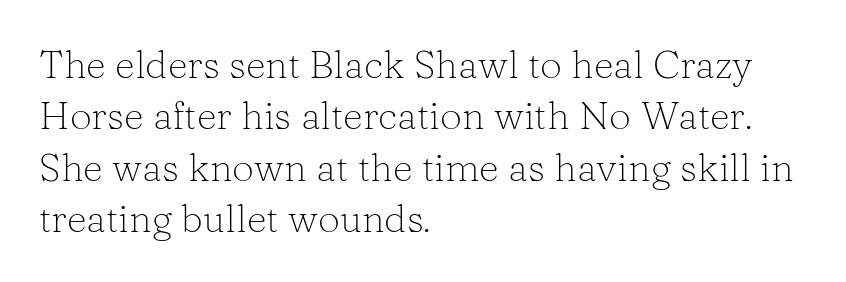
The image shows 39 px light serif type, upright; set left-aligned, normal line spacing (1.32x), normal letter spacing, not underlined; low stroke contrast and a medium x-height.
